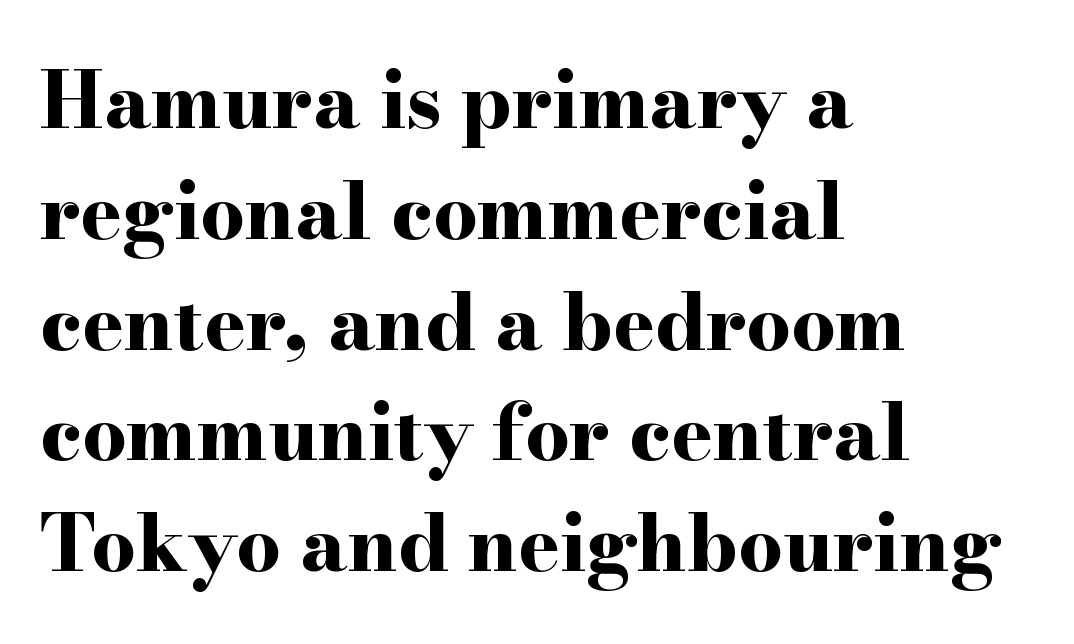
The image shows 78 px bold, wide serif type, upright; set left-aligned, normal line spacing (1.42x), normal letter spacing, not underlined; high stroke contrast and a small x-height.
